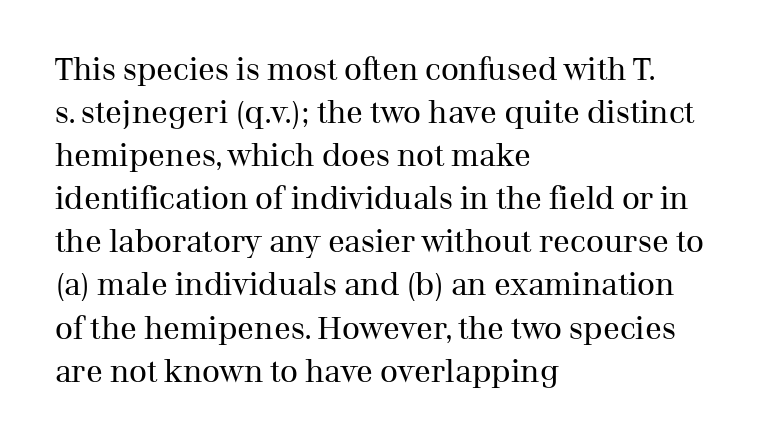
Q: Is the text bold? A: No.
Q: Is the text italic (slanted)? A: No, it is upright.
Q: Is the typeface a serif or a sans-serif typeface? A: Serif.
Q: Is the text underlined? A: No.
Q: How is the paragraph aligned? A: Left-aligned.
Q: Is the spacing between letters normal or unusually wide? A: Normal.
Q: Is the spacing between lines tight, normal or loose? A: Normal.
Q: Width (condensed, normal, or wide)? A: Normal.
Q: Stroke contrast? A: Medium.
Q: x-height? A: Medium.
Q: Monospaced? A: No.
